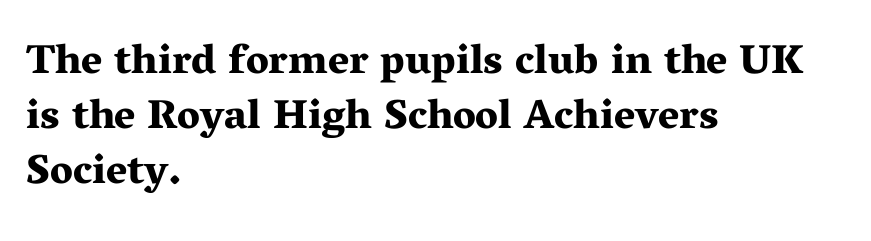
The image shows 41 px bold, wide serif type, upright; set left-aligned, normal line spacing (1.34x), normal letter spacing, not underlined; medium stroke contrast and a medium x-height.
